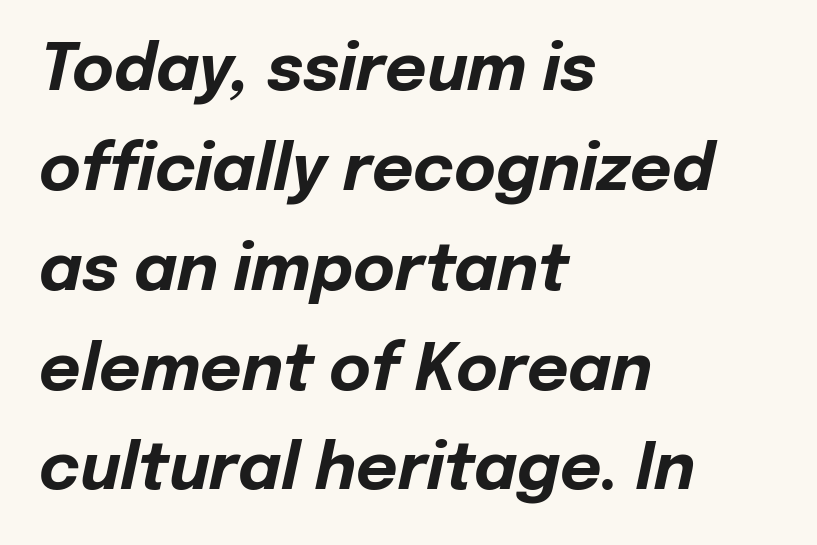
The image shows 64 px bold type, italic (leaning right); set left-aligned, normal line spacing (1.56x), normal letter spacing, not underlined; low stroke contrast and a medium x-height.
